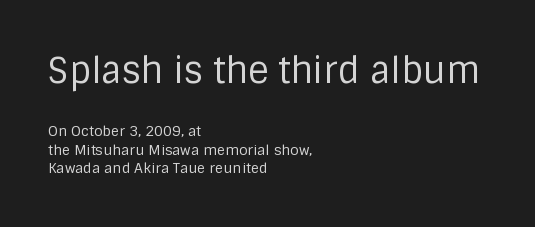
The image shows 35 px regular-weight sans-serif type, upright; set left-aligned, normal line spacing (1.32x), normal letter spacing, not underlined; the first (top) block is 2.5x larger; low stroke contrast and a large x-height.
